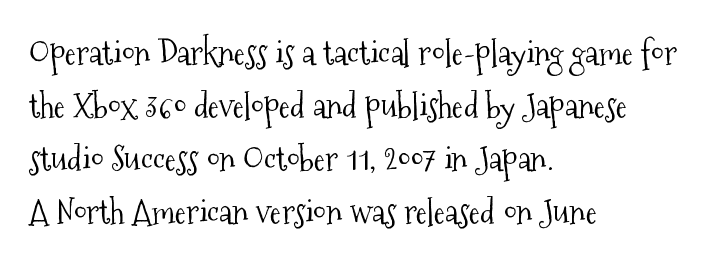
{"serif": "yes", "italic": "no", "bold": "no", "weight": "light", "width": "condensed", "stroke_contrast": "medium", "x_height": "medium", "monospaced": "no", "underline": "no", "align": "left", "line_spacing": "normal", "line_spacing_ratio": 1.56, "letter_spacing": "normal", "letter_spacing_em": 0.0, "glyph_px": 34}
